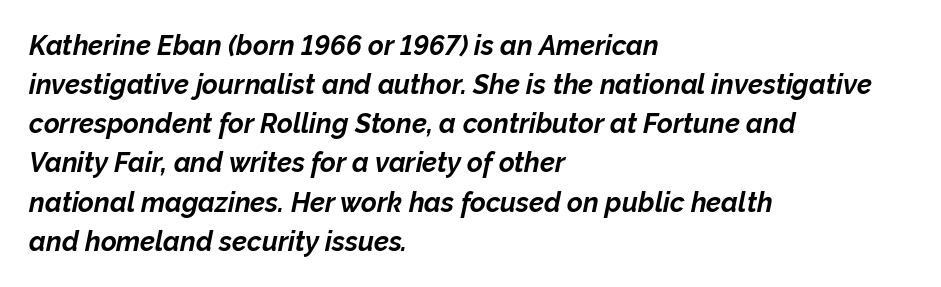
{"italic": "yes", "lean": "right", "slant_degrees": 12, "bold": "yes", "underline": "no", "align": "left", "line_spacing": "normal", "line_spacing_ratio": 1.45, "letter_spacing": "normal", "letter_spacing_em": 0.0, "glyph_px": 27}
